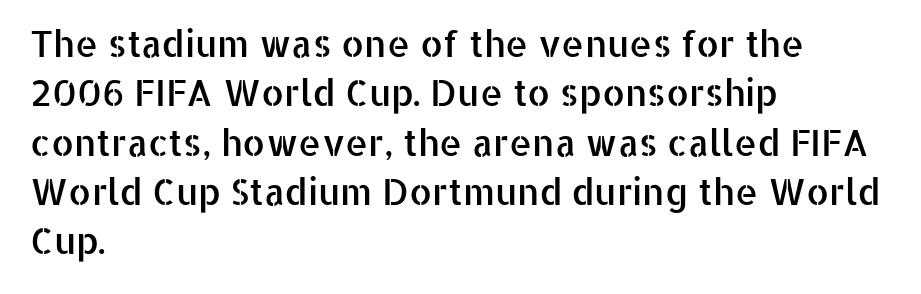
The image shows 36 px sans-serif type, upright; set left-aligned, normal line spacing (1.37x), normal letter spacing, not underlined; low stroke contrast and a medium x-height.
